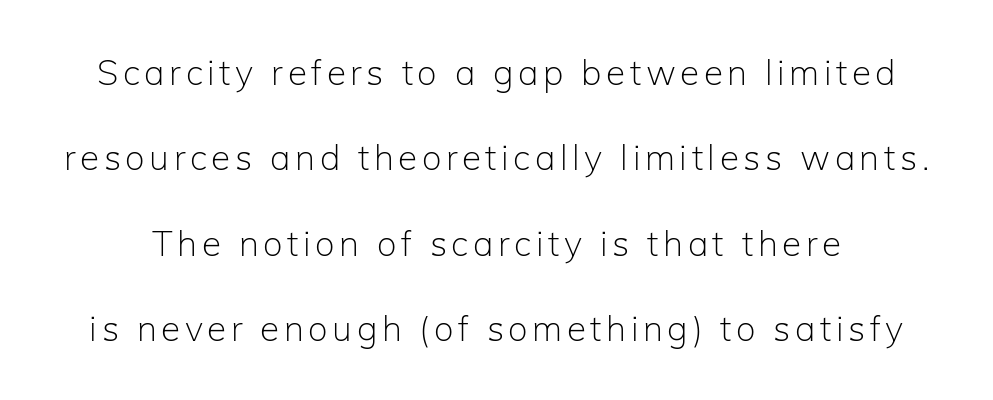
{"serif": "no", "italic": "no", "bold": "no", "weight": "light", "width": "normal", "stroke_contrast": "low", "x_height": "medium", "monospaced": "no", "underline": "no", "line_spacing": "loose", "line_spacing_ratio": 2.44, "glyph_px": 35}
